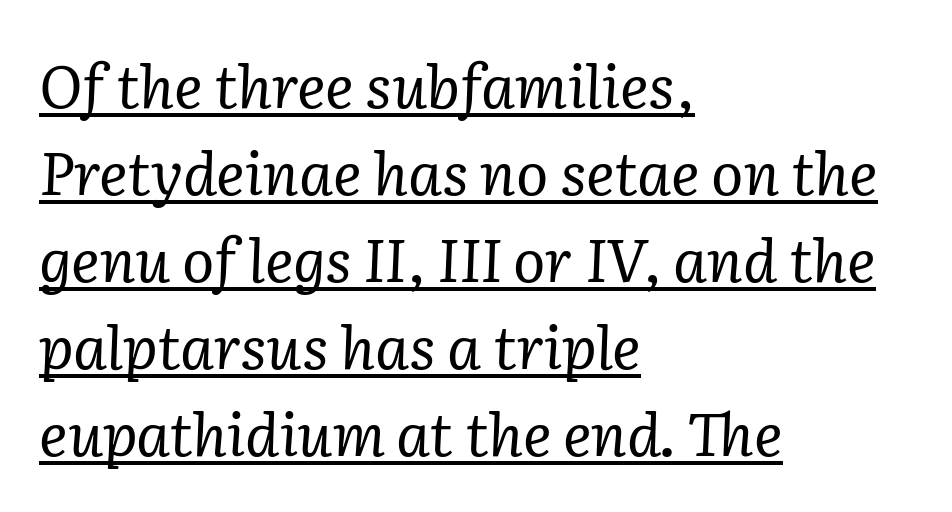
Q: Is the text bold? A: No.
Q: Is the text italic (slanted)? A: Yes, it leans right by about 2 degrees.
Q: Is the typeface a serif or a sans-serif typeface? A: Serif.
Q: Is the text underlined? A: Yes.
Q: How is the paragraph aligned? A: Left-aligned.
Q: Is the spacing between letters normal or unusually wide? A: Normal.
Q: Is the spacing between lines tight, normal or loose? A: Normal.
Q: Width (condensed, normal, or wide)? A: Normal.
Q: Stroke contrast? A: Low.
Q: x-height? A: Medium.
Q: Monospaced? A: No.
